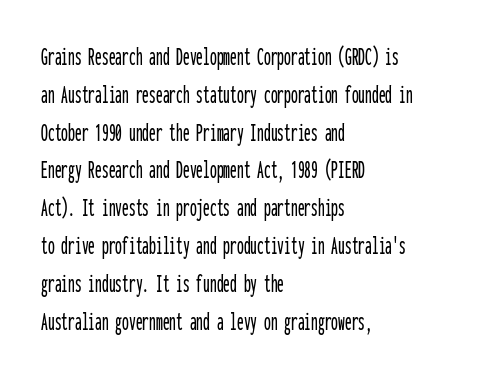
The ragged edge is on the right, which tells us the setting is flush left. Underline: absent. Does the leading feel generous? No, just average. The type is set solid horizontally, with unmodified tracking.
